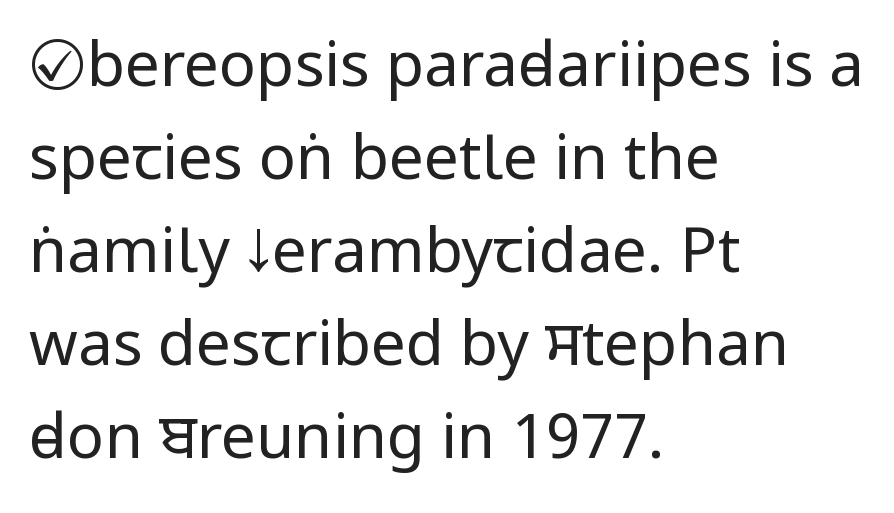
Teacher's note: observe the even left margin — that is flush-left alignment. The space beneath each line is pristine and unruled. Summary of vertical rhythm: regular, with standard interline spacing. These lines were composed using upright roman letters. Each letter keeps its own natural width here, so spacing adapts to shape. Words appear dense and cohesive because spacing is normal.
